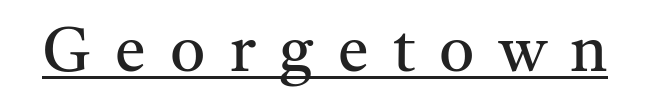
The rendering uses natural spacing where letterforms have individual widths. In designer terms, the underline attribute is active on this setting. A roman cut, with each character standing at attention. These glyphs show unthickened strokes, regular width or finer. You can tell from the footed stems that serif type was used. How are the letters spaced? Widely, with obvious added tracking.
